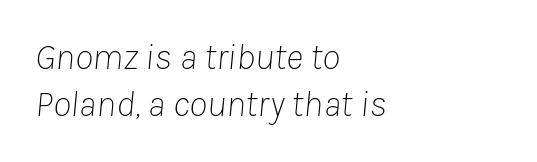
The image shows 37 px thin type, italic (leaning right); set left-aligned, normal line spacing (1.28x), normal letter spacing, not underlined; low stroke contrast and a medium x-height.
